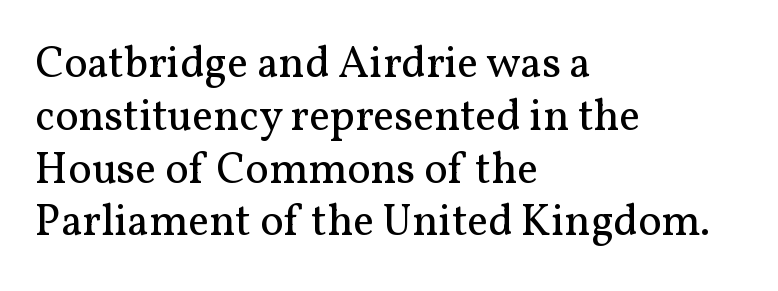
{"serif": "yes", "italic": "no", "bold": "no", "weight": "regular", "width": "normal", "stroke_contrast": "medium", "x_height": "medium", "monospaced": "no", "underline": "no", "align": "left", "line_spacing_ratio": 1.2, "letter_spacing": "normal", "letter_spacing_em": 0.0, "glyph_px": 44}
